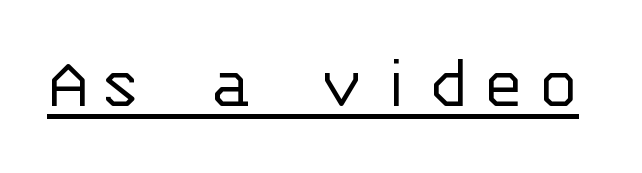
{"serif": "no", "italic": "no", "bold": "no", "weight": "light", "width": "normal", "stroke_contrast": "low", "x_height": "large", "monospaced": "yes", "underline": "yes", "letter_spacing": "wide", "letter_spacing_em": 0.21, "glyph_px": 78}
